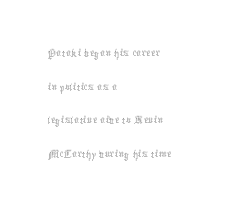
The image shows 26 px text type, upright; set left-aligned, normal line spacing (1.29x), normal letter spacing, not underlined.
